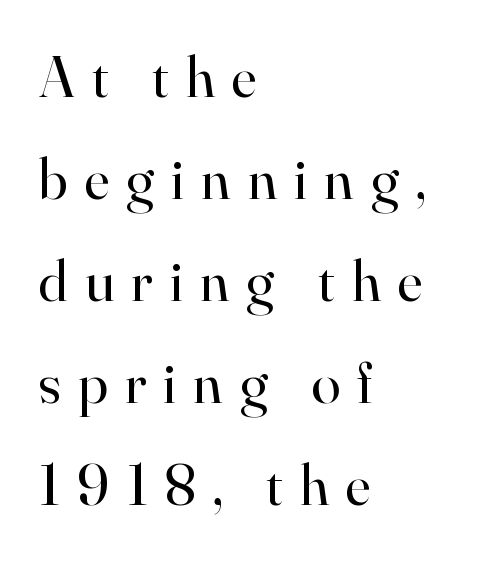
Q: Is the text bold? A: No.
Q: Is the text italic (slanted)? A: No, it is upright.
Q: Is the typeface a serif or a sans-serif typeface? A: Serif.
Q: Is the text underlined? A: No.
Q: How is the paragraph aligned? A: Left-aligned.
Q: Is the spacing between letters normal or unusually wide? A: Unusually wide.
Q: Width (condensed, normal, or wide)? A: Normal.
Q: Stroke contrast? A: High.
Q: x-height? A: Small.
Q: Monospaced? A: No.
